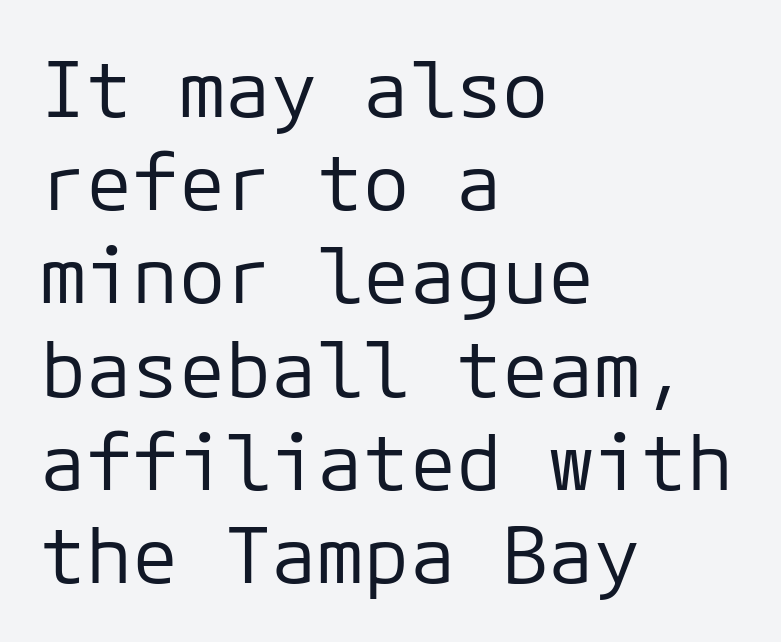
{"serif": "no", "italic": "no", "bold": "no", "weight": "regular", "width": "normal", "stroke_contrast": "low", "x_height": "medium", "underline": "no", "align": "left", "line_spacing_ratio": 1.21, "letter_spacing": "normal", "letter_spacing_em": 0.0, "glyph_px": 77}
